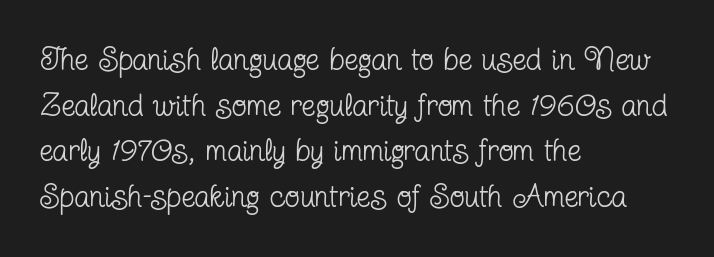
Q: Is the text bold? A: No.
Q: Is the text italic (slanted)? A: No, it is upright.
Q: Is the typeface a serif or a sans-serif typeface? A: Serif.
Q: Is the text underlined? A: No.
Q: How is the paragraph aligned? A: Left-aligned.
Q: Is the spacing between letters normal or unusually wide? A: Normal.
Q: Is the spacing between lines tight, normal or loose? A: Normal.
Q: Width (condensed, normal, or wide)? A: Condensed.
Q: Stroke contrast? A: Low.
Q: x-height? A: Medium.
Q: Monospaced? A: No.
